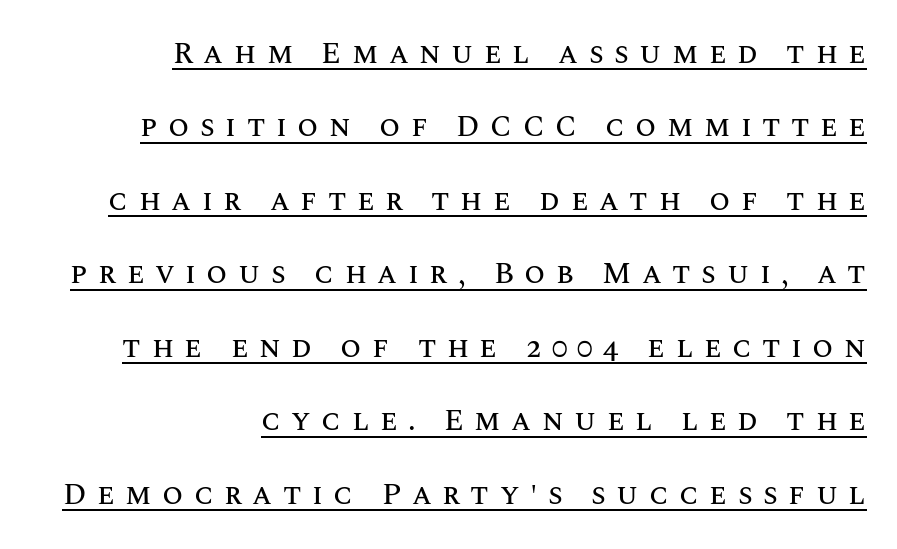
Q: Is the text italic (slanted)? A: No, it is upright.
Q: Is the text underlined? A: Yes.
Q: How is the paragraph aligned? A: Right-aligned.
Q: Is the spacing between letters normal or unusually wide? A: Unusually wide.
Q: Is the spacing between lines tight, normal or loose? A: Loose.
Q: Width (condensed, normal, or wide)? A: Normal.
Q: Stroke contrast? A: Medium.
Q: x-height? A: Large.
Q: Monospaced? A: No.
